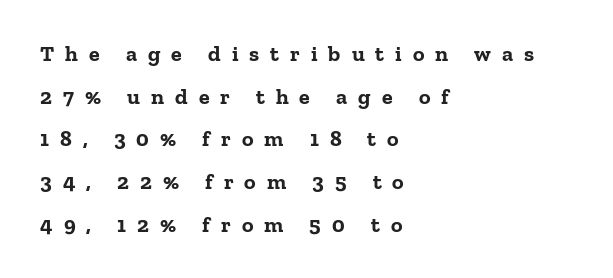
{"italic": "no", "bold": "yes", "underline": "no", "align": "left", "line_spacing": "loose", "line_spacing_ratio": 1.94, "letter_spacing": "wide", "letter_spacing_em": 0.5, "glyph_px": 22}
